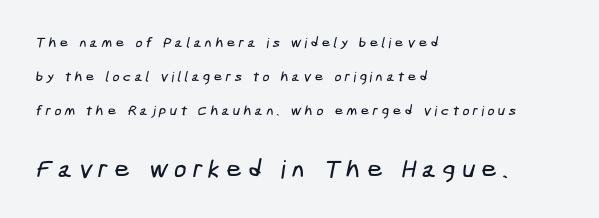
{"underline": "no", "align": "left", "line_spacing": "loose", "line_spacing_ratio": 2.44, "letter_spacing": "wide", "letter_spacing_em": 0.23, "larger_block": "second", "size_ratio": 1.79, "glyph_px": 25}
